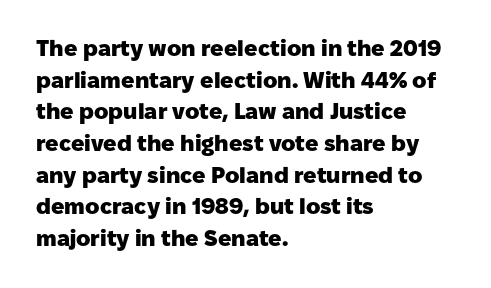
The image shows 22 px bold type, upright; set left-aligned, normal line spacing (1.44x), normal letter spacing, not underlined.
